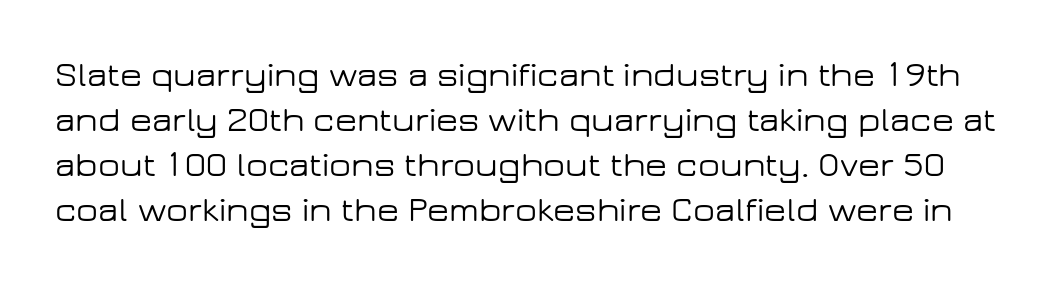
Q: Is the text italic (slanted)? A: No, it is upright.
Q: Is the typeface a serif or a sans-serif typeface? A: Sans-serif.
Q: Is the text underlined? A: No.
Q: Is the spacing between letters normal or unusually wide? A: Normal.
Q: Is the spacing between lines tight, normal or loose? A: Normal.
Q: Width (condensed, normal, or wide)? A: Wide.
Q: Stroke contrast? A: Low.
Q: x-height? A: Medium.
Q: Monospaced? A: No.
